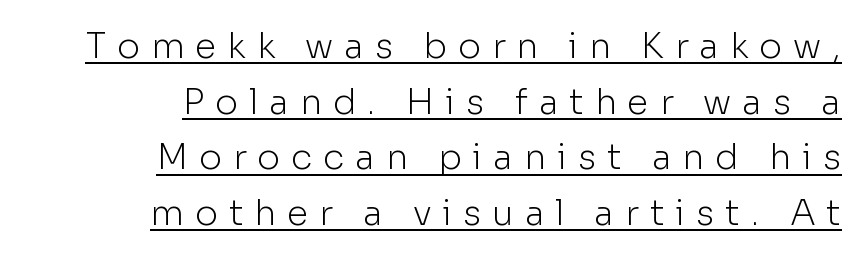
The image shows 35 px light sans-serif type, upright; set right-aligned, normal line spacing (1.59x), unusually wide letter spacing (+0.31 em), underlined; low stroke contrast and a medium x-height.
